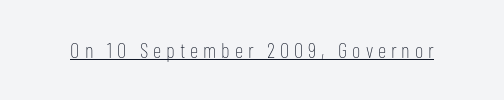
The image shows 21 px text type, upright; set unusually wide letter spacing (+0.23 em), underlined.
